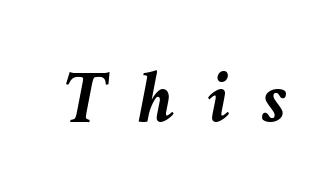
This rendering features lettering with no underline. A typesetter would call this proportional, since set widths differ per character. Substantial extra tracking has been applied to these lines. What weight is shown? A full bold with thick strokes. The specimen reads as italic at a glance.
